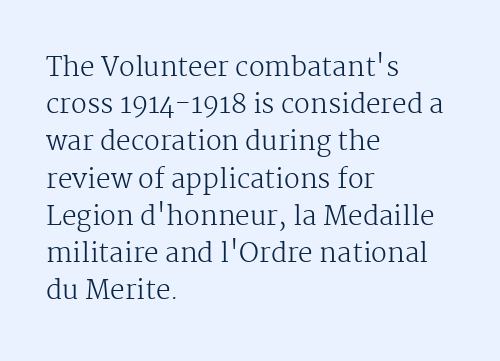
The rendering anchors every line to the left-hand side. A clean baseline with only descenders dipping below it. No chunkiness to these letters — they're not bold. Leading matches the norm, producing a regular column. Ascenders rise straight up at ninety degrees. Nobody touched the tracking dial on this one.
